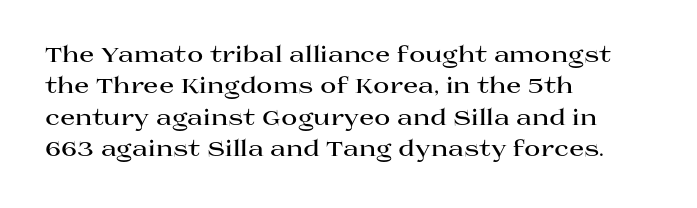
Q: Is the text bold? A: Yes.
Q: Is the text italic (slanted)? A: No, it is upright.
Q: Is the text underlined? A: No.
Q: How is the paragraph aligned? A: Left-aligned.
Q: Is the spacing between letters normal or unusually wide? A: Normal.
Q: Is the spacing between lines tight, normal or loose? A: Normal.
